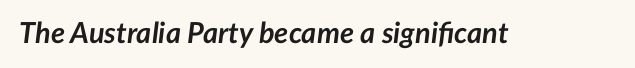
The image shows 29 px semibold type, italic (leaning right); set normal letter spacing, not underlined; low stroke contrast and a medium x-height.
